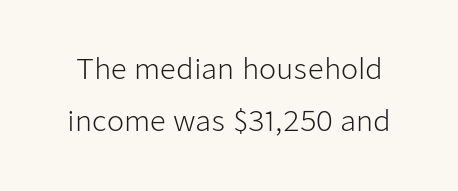
The image shows 28 px light sans-serif type, upright; set line spacing 1.87x, normal letter spacing, not underlined; low stroke contrast and a medium x-height.
